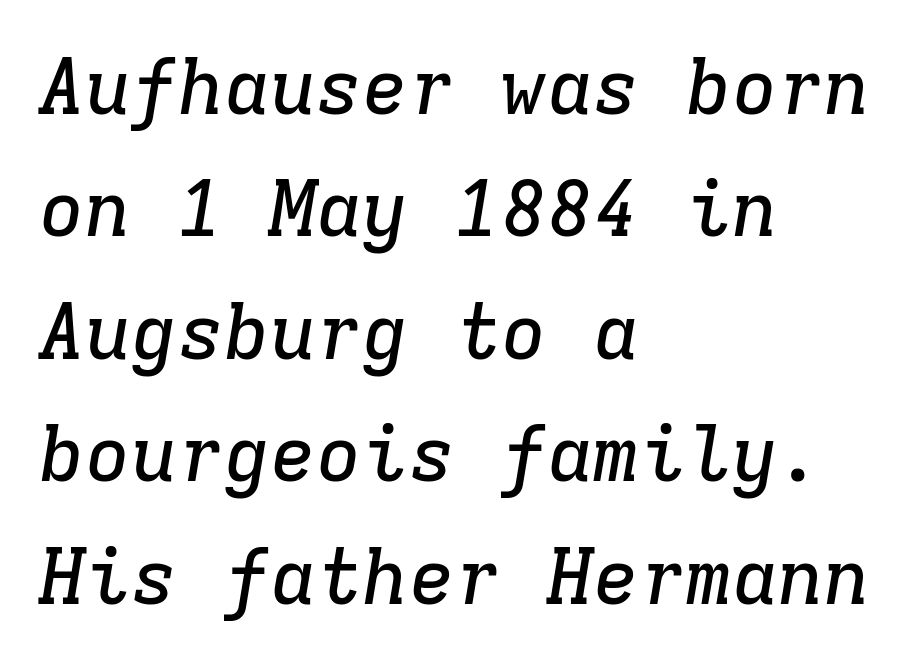
The image shows 77 px serif type, italic (leaning right), monospaced; set left-aligned, normal line spacing (1.59x), normal letter spacing, not underlined; low stroke contrast and a medium x-height.
